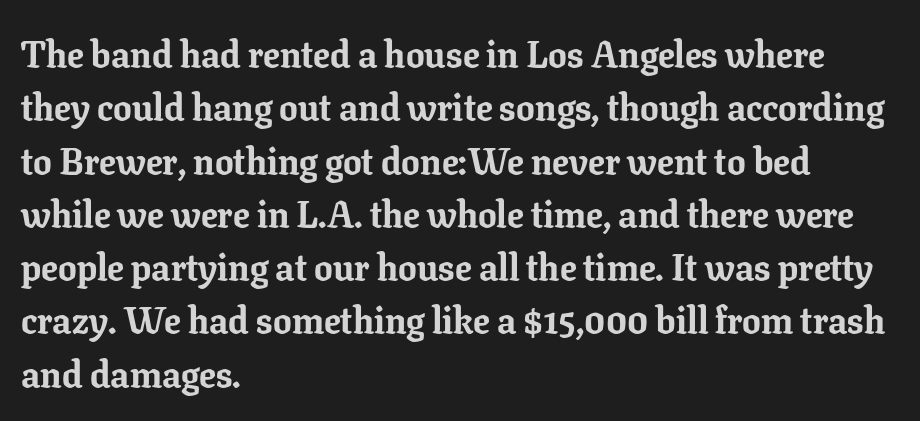
The specimen reads as upright at a glance. The lines sit at an ordinary, default distance from one another. A serif font was chosen for this passage. Line beginnings align vertically; line endings do not. Each row of text sits above clean, open space. There is no visible air inserted between adjacent glyphs.
